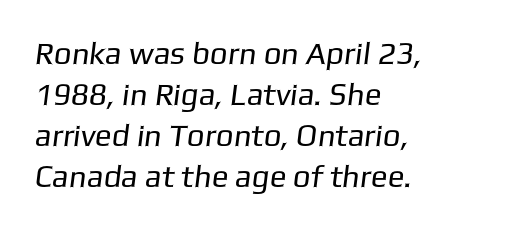
Is the block centered? No — it sits flush against the left margin. The line-height multiplier appears to be the usual default. The letters carry no serifs — their stems end cleanly without finishing strokes. Note the varied advance widths — an 'i' is clearly narrower than an 'm'. Descenders are the only things crossing below the line. Stroke mass is kept to a normal reading level or below.
